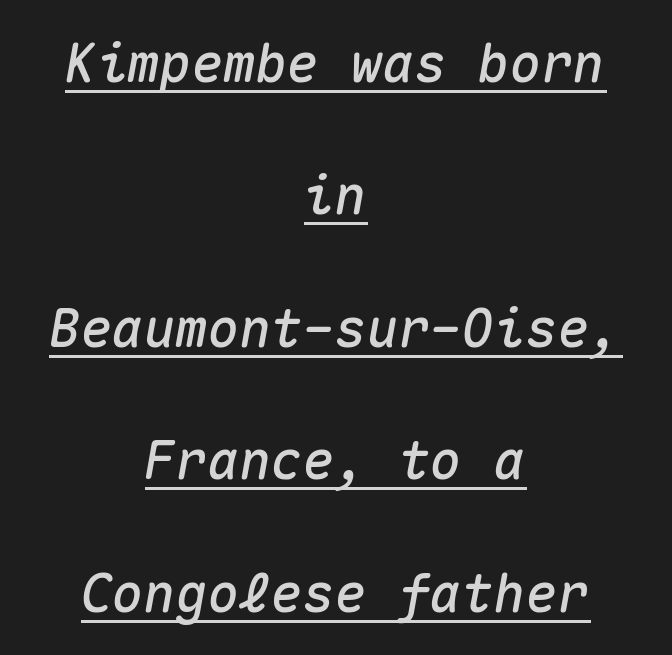
The image shows 53 px text type, italic (leaning right), monospaced; set centered, loose line spacing (2.5x), normal letter spacing, underlined; medium stroke contrast and a medium x-height.
